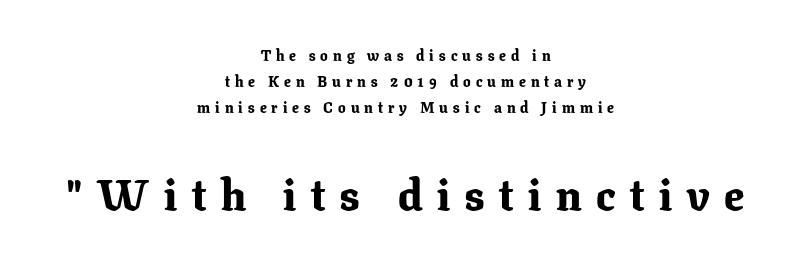
Q: Is the text bold? A: Yes.
Q: Is the text italic (slanted)? A: No, it is upright.
Q: Is the typeface a serif or a sans-serif typeface? A: Serif.
Q: Is the text underlined? A: No.
Q: How is the paragraph aligned? A: Centered.
Q: Is the spacing between letters normal or unusually wide? A: Unusually wide.
Q: Which block of text is set in a larger size, the first (top) or the second (bottom)? A: The second (bottom) one.
Q: Width (condensed, normal, or wide)? A: Normal.
Q: Stroke contrast? A: Low.
Q: x-height? A: Medium.
Q: Monospaced? A: No.
